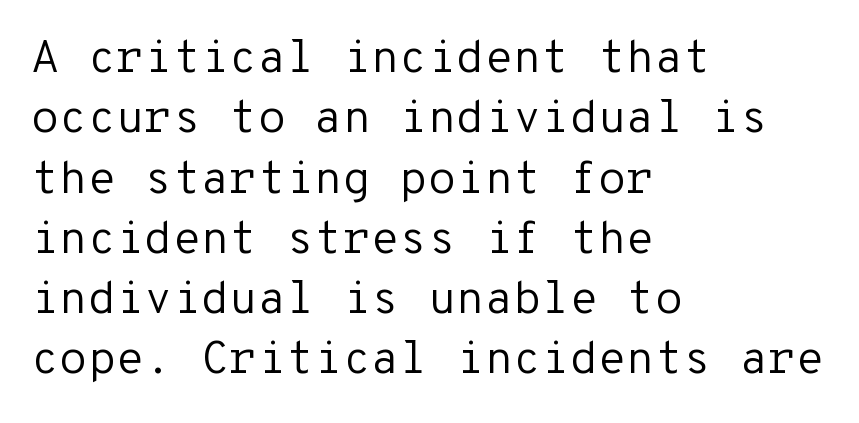
Q: Is the text bold? A: No.
Q: Is the text italic (slanted)? A: No, it is upright.
Q: Is the typeface a serif or a sans-serif typeface? A: Sans-serif.
Q: Is the text underlined? A: No.
Q: How is the paragraph aligned? A: Left-aligned.
Q: Is the spacing between letters normal or unusually wide? A: Normal.
Q: Is the spacing between lines tight, normal or loose? A: Normal.
Q: Width (condensed, normal, or wide)? A: Normal.
Q: Stroke contrast? A: Low.
Q: x-height? A: Medium.
Q: Monospaced? A: Yes.
